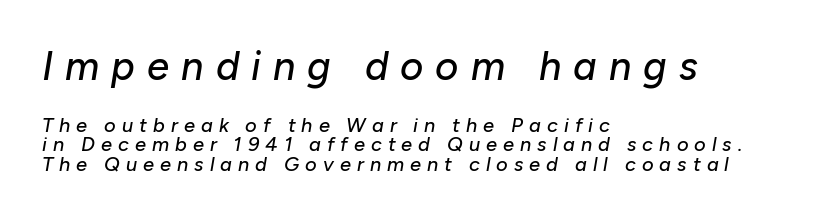
The face used here is rendered with a markedly widened letterfit. The gap between lines stays unmarked. Cramped leading. Caption: upper text group enlarged, lower text group reduced. Horizontally, the lines are justified to the leading edge only.
